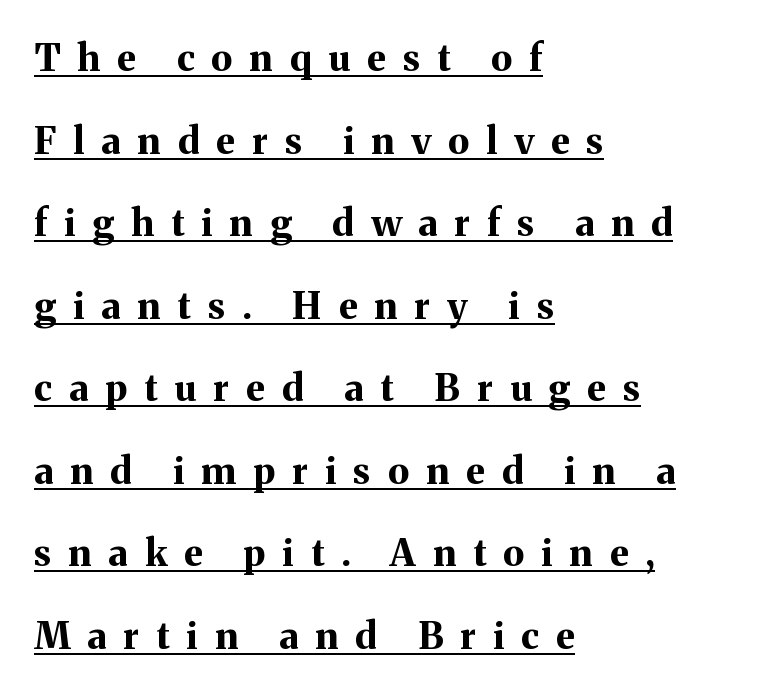
Q: Is the text bold? A: Yes.
Q: Is the text italic (slanted)? A: No, it is upright.
Q: Is the typeface a serif or a sans-serif typeface? A: Serif.
Q: Is the text underlined? A: Yes.
Q: How is the paragraph aligned? A: Left-aligned.
Q: Is the spacing between letters normal or unusually wide? A: Unusually wide.
Q: Is the spacing between lines tight, normal or loose? A: Loose.
Q: Width (condensed, normal, or wide)? A: Normal.
Q: Stroke contrast? A: Medium.
Q: x-height? A: Medium.
Q: Monospaced? A: No.
